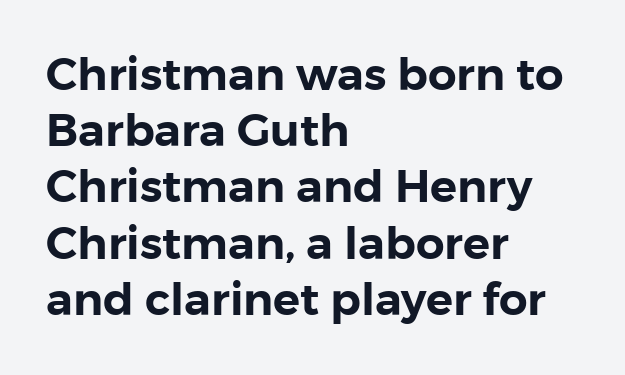
The image shows 45 px sans-serif type, upright; set left-aligned, normal line spacing (1.25x), normal letter spacing, not underlined; low stroke contrast and a medium x-height.
